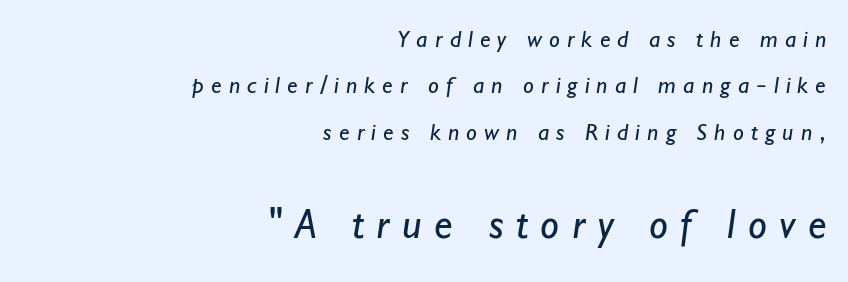
Q: Is the text bold? A: No.
Q: Is the typeface a serif or a sans-serif typeface? A: Sans-serif.
Q: Is the text underlined? A: No.
Q: How is the paragraph aligned? A: Right-aligned.
Q: Is the spacing between letters normal or unusually wide? A: Unusually wide.
Q: Is the spacing between lines tight, normal or loose? A: Loose.
Q: Which block of text is set in a larger size, the first (top) or the second (bottom)? A: The second (bottom) one.
Q: Width (condensed, normal, or wide)? A: Normal.
Q: Stroke contrast? A: Low.
Q: x-height? A: Small.
Q: Monospaced? A: No.
